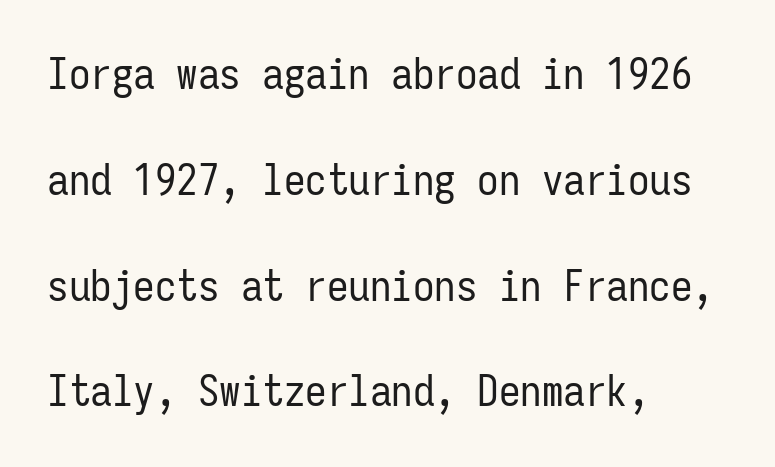
{"serif": "no", "italic": "no", "bold": "no", "weight": "regular", "width": "condensed", "stroke_contrast": "low", "x_height": "medium", "monospaced": "yes", "underline": "no", "align": "left", "line_spacing": "loose", "line_spacing_ratio": 2.46, "letter_spacing": "normal", "letter_spacing_em": 0.0, "glyph_px": 43}
